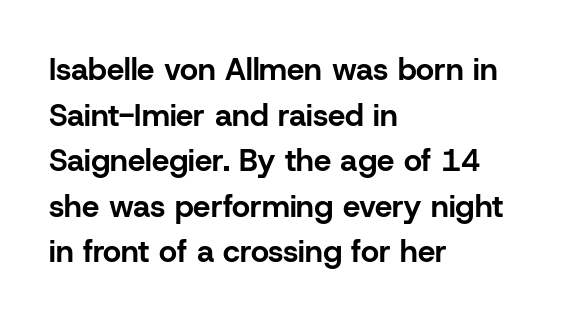
The font family rendered here belongs to the sans-serif group. The tracking reads as untouched default to a designer's eye. The specimen reads as upright at a glance. A normal amount of white space separates one row of letters from the next. The baseline area is clear. The lines are quadded left.
